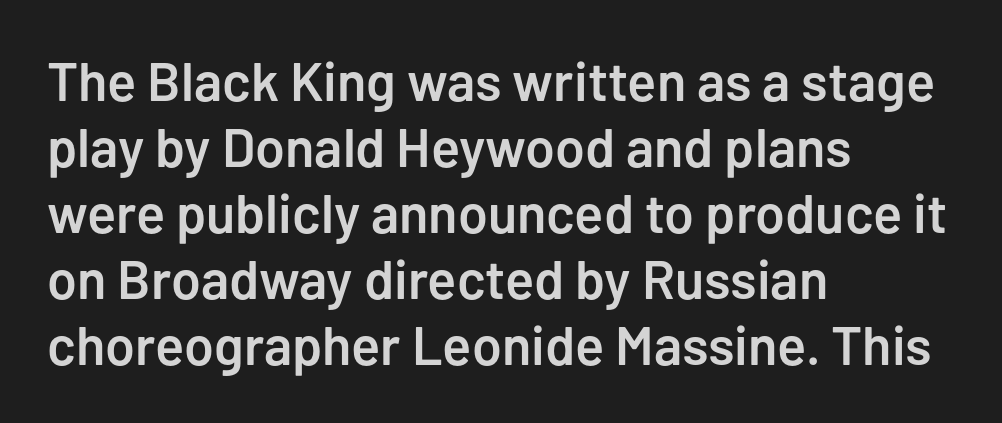
The glyphs in this specimen are sans serif. A classic flush-left, rag-right setting is used for this passage. Tall strokes in this sample are plumb rather than angled. A bit beefed up — I'd call it semibold rather than bold. Plain, unruled lines of type. Spacing between characters is what you'd get straight out of the box.
